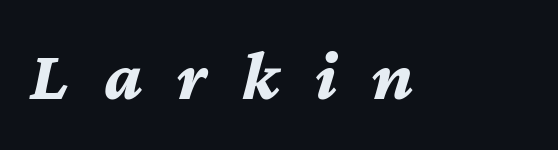
{"italic": "yes", "lean": "right", "slant_degrees": 12, "bold": "yes", "weight": "bold", "width": "normal", "stroke_contrast": "medium", "x_height": "medium", "monospaced": "no", "underline": "no", "letter_spacing": "wide", "letter_spacing_em": 0.5, "glyph_px": 70}
